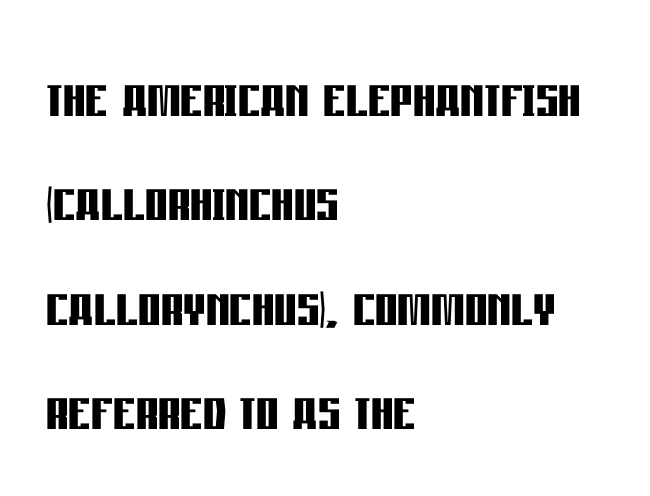
The image shows 70 px semibold, condensed sans-serif type, upright; set left-aligned, normal line spacing (1.49x), normal letter spacing, not underlined; low stroke contrast and a large x-height.
